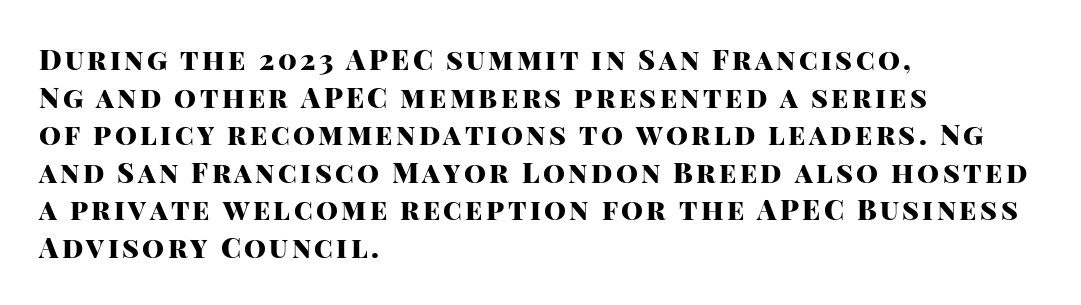
{"serif": "no", "italic": "no", "bold": "yes", "weight": "heavy", "width": "normal", "stroke_contrast": "high", "x_height": "large", "monospaced": "no", "underline": "no", "align": "left", "line_spacing": "normal", "line_spacing_ratio": 1.34, "glyph_px": 28}
